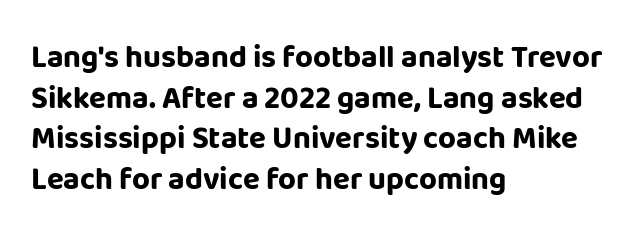
{"serif": "no", "italic": "no", "bold": "yes", "weight": "bold", "width": "normal", "stroke_contrast": "low", "x_height": "large", "monospaced": "no", "underline": "no", "align": "left", "line_spacing": "normal", "line_spacing_ratio": 1.31, "letter_spacing": "normal", "letter_spacing_em": 0.0, "glyph_px": 31}
